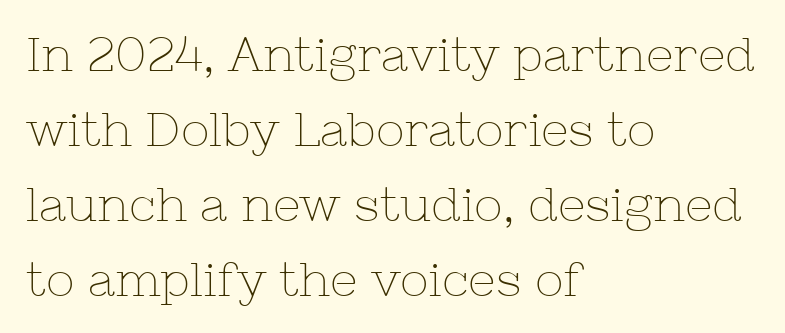
The image shows 48 px thin serif type, upright; set left-aligned, normal line spacing (1.56x), normal letter spacing, not underlined; low stroke contrast and a medium x-height.
